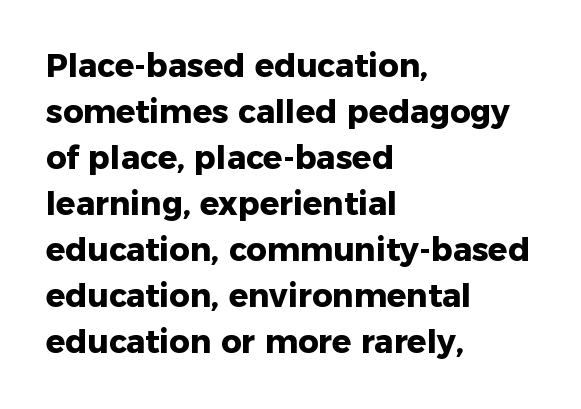
The letters are bold, with thick, heavy strokes. This is the regular roman posture of the typeface. The passage shown stacks its lines at a standard gap. The passage shown is not underscored anywhere. The rag falls on the right side of this text block. The rendering uses natural spacing where letterforms have individual widths.
